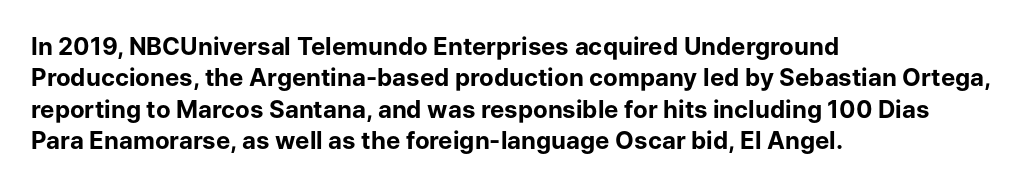
Caption: standard tracking, unaltered. In CSS terms this would be text-align: left. Unlike italic type, these characters show no tilt at all. A dark, heavy texture on the line: the type is bold.
